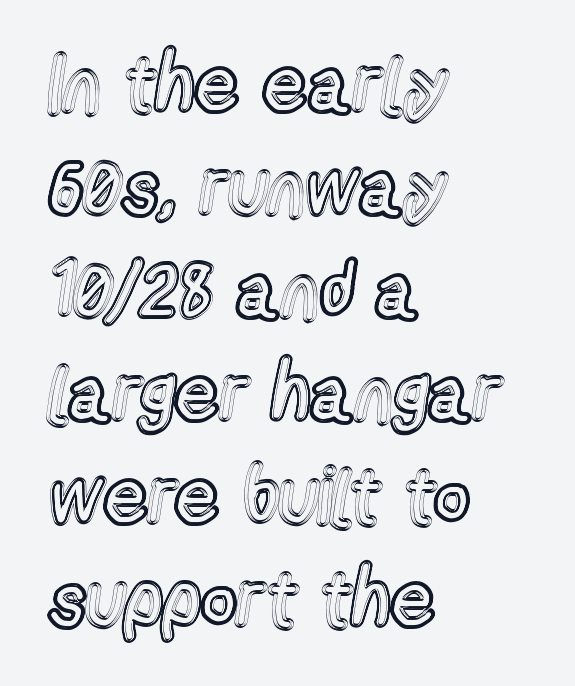
{"width": "condensed", "x_height": "medium", "monospaced": "no", "underline": "no", "align": "left", "line_spacing": "normal", "line_spacing_ratio": 1.32, "letter_spacing": "normal", "letter_spacing_em": 0.0, "glyph_px": 78}
